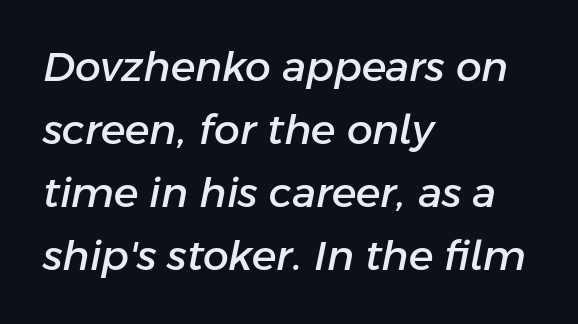
{"italic": "yes", "lean": "right", "slant_degrees": 11, "width": "normal", "stroke_contrast": "low", "x_height": "medium", "monospaced": "no", "underline": "no", "align": "left", "line_spacing": "normal", "line_spacing_ratio": 1.54, "letter_spacing": "normal", "letter_spacing_em": 0.0, "glyph_px": 41}
